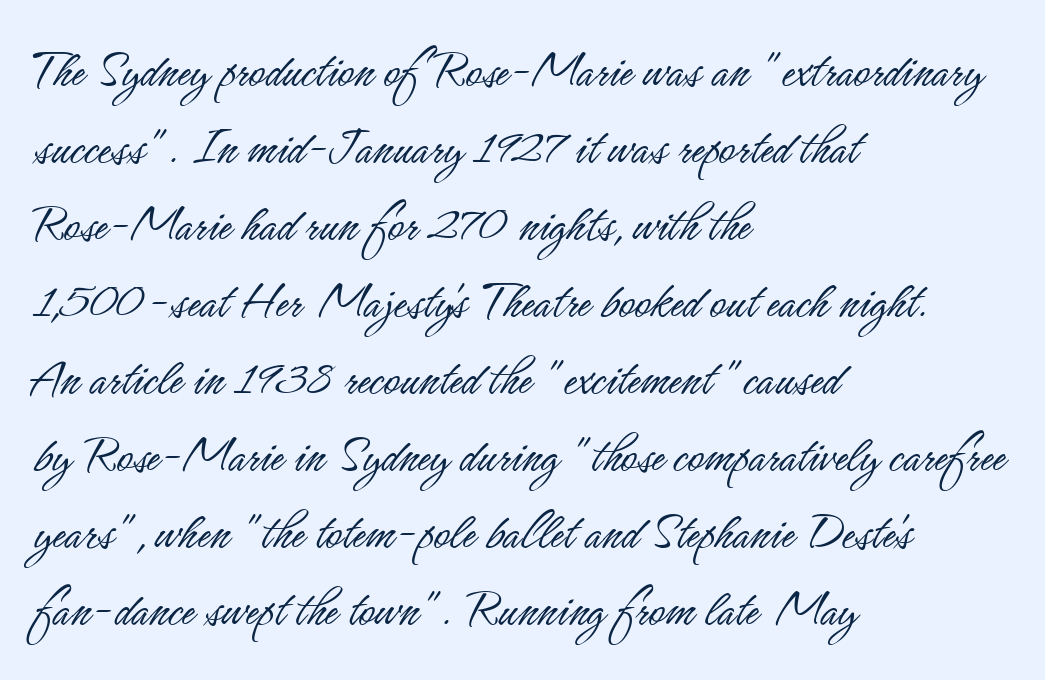
The image shows 55 px light, condensed sans-serif type; set left-aligned, normal line spacing (1.4x), normal letter spacing, not underlined; low stroke contrast and a small x-height.
